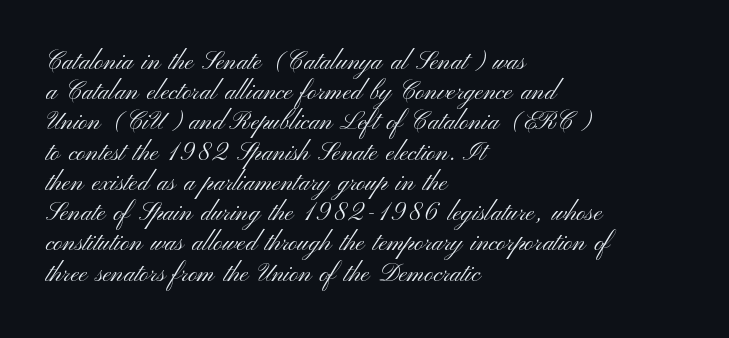
The image shows 25 px text type; set left-aligned, line spacing 1.21x, normal letter spacing, not underlined.
